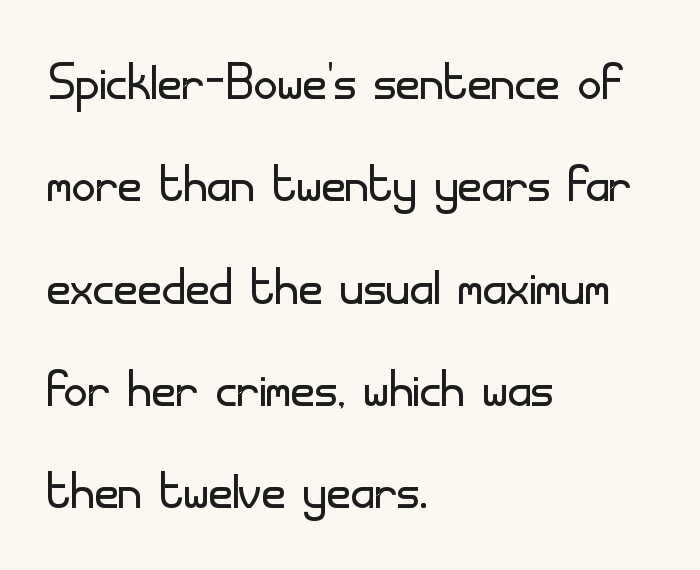
The image shows 66 px light sans-serif type, upright; set left-aligned, normal line spacing (1.55x), normal letter spacing, not underlined; low stroke contrast and a small x-height.
